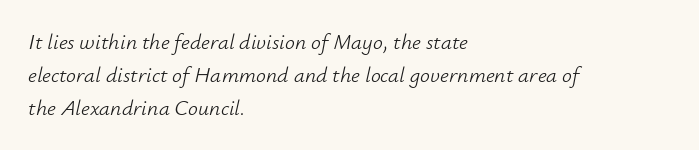
The image shows 22 px text type, italic (leaning right); set left-aligned, normal line spacing (1.49x), normal letter spacing, not underlined.
